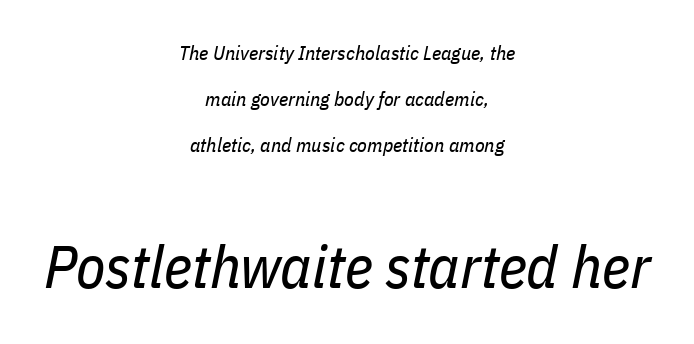
Proportional: the letters do not fall into vertical columns. Short and long lines alike share a common midpoint. Letters have the restrained weight of plain body copy at most. Glyph-to-glyph distance matches everyday printed text.
